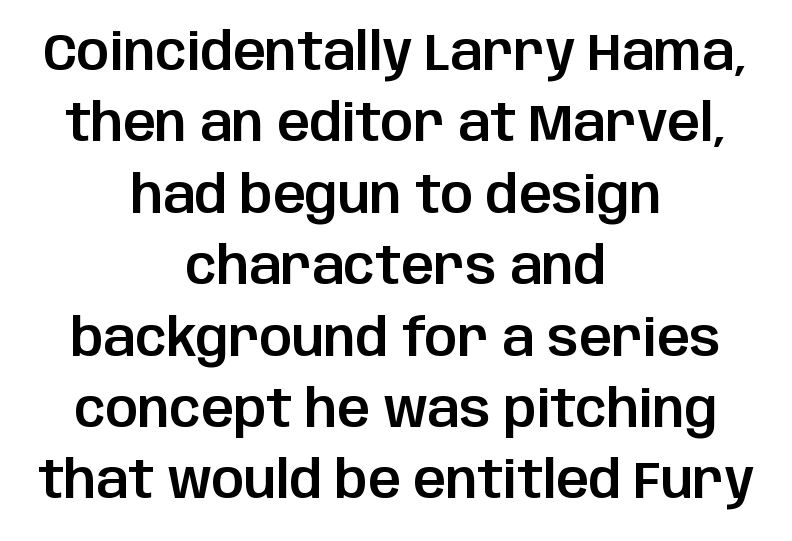
Q: Is the text italic (slanted)? A: No, it is upright.
Q: Is the typeface a serif or a sans-serif typeface? A: Sans-serif.
Q: Is the text underlined? A: No.
Q: How is the paragraph aligned? A: Centered.
Q: Is the spacing between letters normal or unusually wide? A: Normal.
Q: Is the spacing between lines tight, normal or loose? A: Normal.
Q: Width (condensed, normal, or wide)? A: Normal.
Q: Stroke contrast? A: Low.
Q: x-height? A: Large.
Q: Monospaced? A: No.
